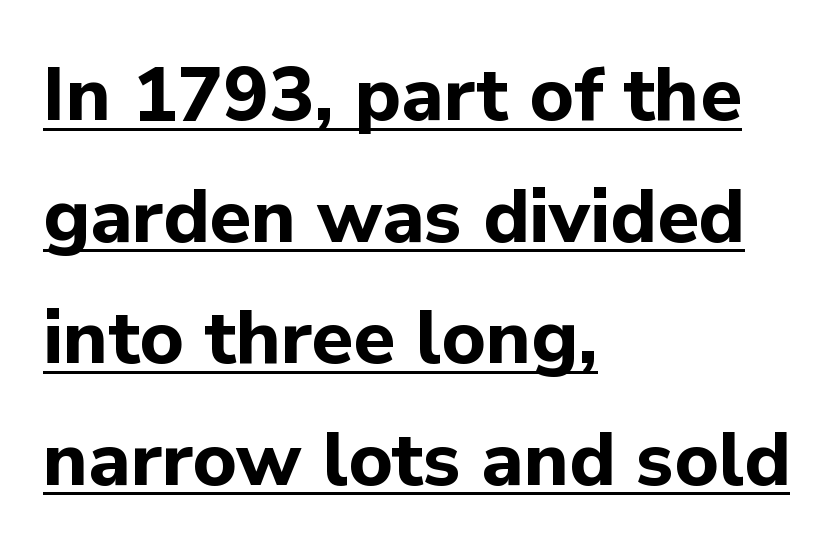
The image shows 76 px bold sans-serif type, upright; set left-aligned, normal line spacing (1.6x), normal letter spacing, underlined; low stroke contrast and a medium x-height.
